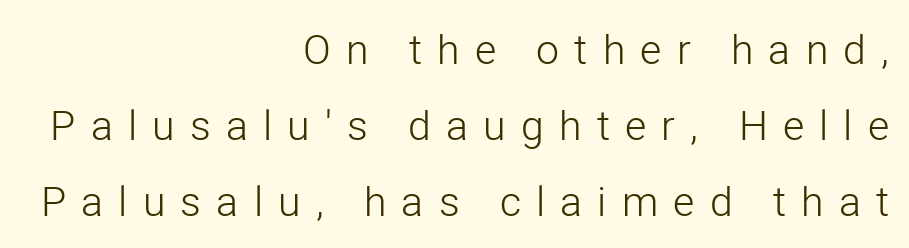
The image shows 41 px light sans-serif type, upright; set right-aligned, line spacing 1.85x, unusually wide letter spacing (+0.37 em), not underlined; low stroke contrast and a medium x-height.
